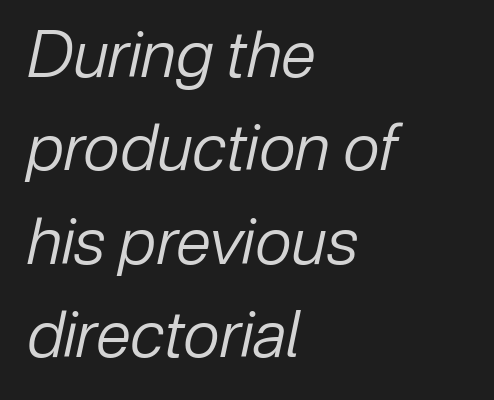
The image shows 64 px regular-weight type, italic (leaning right); set left-aligned, normal line spacing (1.46x), normal letter spacing, not underlined; low stroke contrast and a medium x-height.
